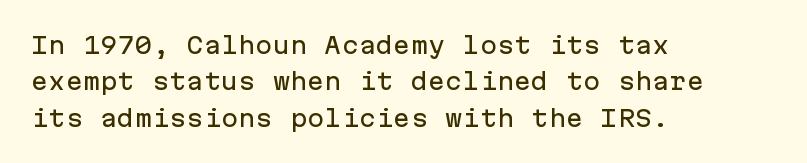
The image shows 23 px text type, upright; set left-aligned, normal line spacing (1.58x), normal letter spacing, not underlined.
